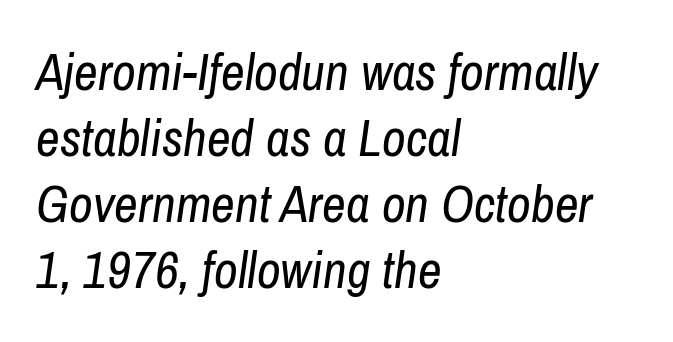
Q: Is the text bold? A: No.
Q: Is the text italic (slanted)? A: Yes, it leans right by about 8 degrees.
Q: Is the text underlined? A: No.
Q: How is the paragraph aligned? A: Left-aligned.
Q: Is the spacing between letters normal or unusually wide? A: Normal.
Q: Is the spacing between lines tight, normal or loose? A: Normal.
Q: Width (condensed, normal, or wide)? A: Condensed.
Q: Stroke contrast? A: Low.
Q: x-height? A: Medium.
Q: Monospaced? A: No.
